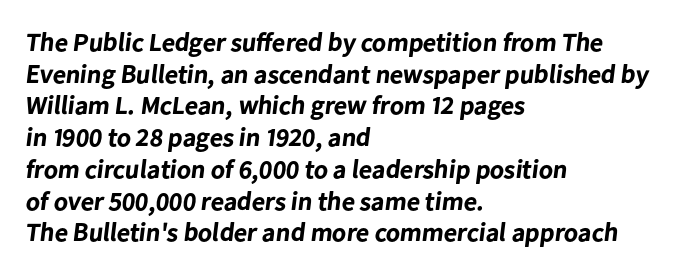
The image shows 26 px bold type; set left-aligned, line spacing 1.22x, normal letter spacing, not underlined.
